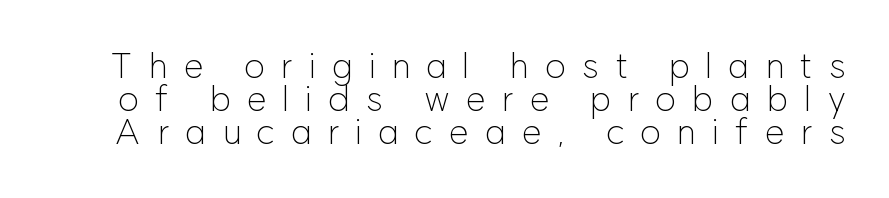
The image shows 35 px light sans-serif type, upright; set tight line spacing (0.95x), unusually wide letter spacing (+0.47 em), not underlined; low stroke contrast and a medium x-height.
